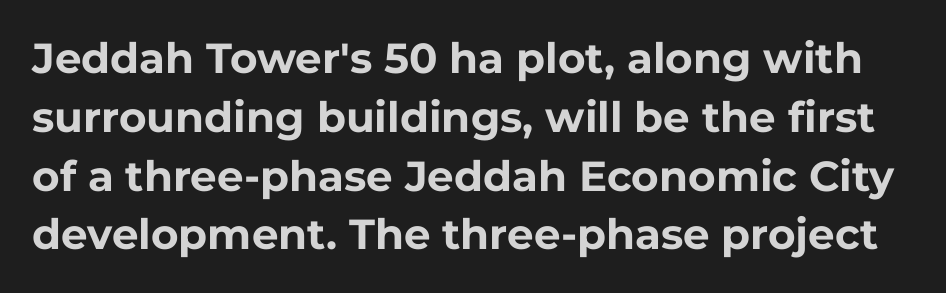
Every letter is thick-stroked: bold, no question. This rendering features lettering with no underline. The space between consecutive lines is moderate. Does the type have serifs? No, each stem ends abruptly.
